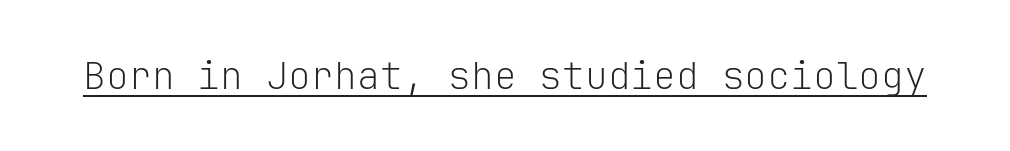
Each letter's strokes conclude bluntly, with no projecting serifs. Is this a fixed-width face? Yes — each glyph sits in an identical cell. No extra ink here — the face is not bold. Here the glyphs are tracked normally, forming tight word shapes. The glyphs are accompanied by a horizontal stroke just below them.
